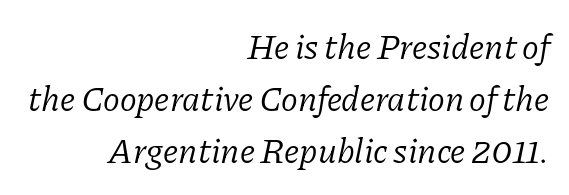
The image shows 35 px light serif type, italic (leaning right); set right-aligned, normal line spacing (1.49x), normal letter spacing, not underlined; low stroke contrast and a medium x-height.
